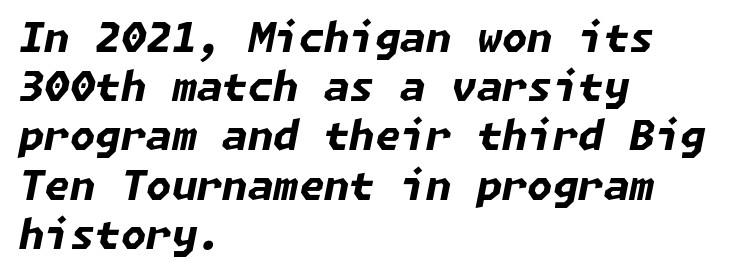
Q: Is the text bold? A: Yes.
Q: Is the text italic (slanted)? A: Yes, it leans right by about 11 degrees.
Q: Is the text underlined? A: No.
Q: How is the paragraph aligned? A: Left-aligned.
Q: Is the spacing between letters normal or unusually wide? A: Normal.
Q: Width (condensed, normal, or wide)? A: Normal.
Q: Stroke contrast? A: Low.
Q: x-height? A: Medium.
